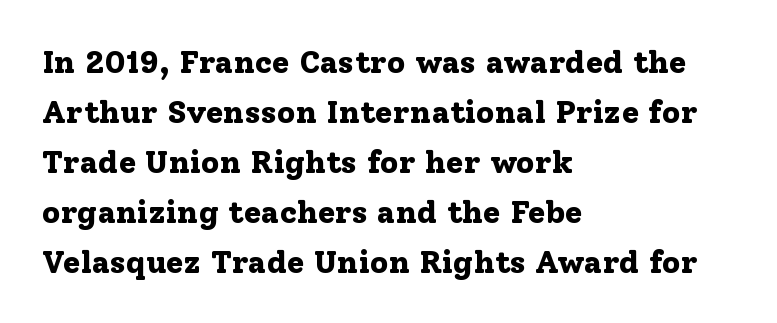
The image shows 32 px bold serif type, upright; set left-aligned, normal line spacing (1.56x), normal letter spacing, not underlined; low stroke contrast and a medium x-height.
